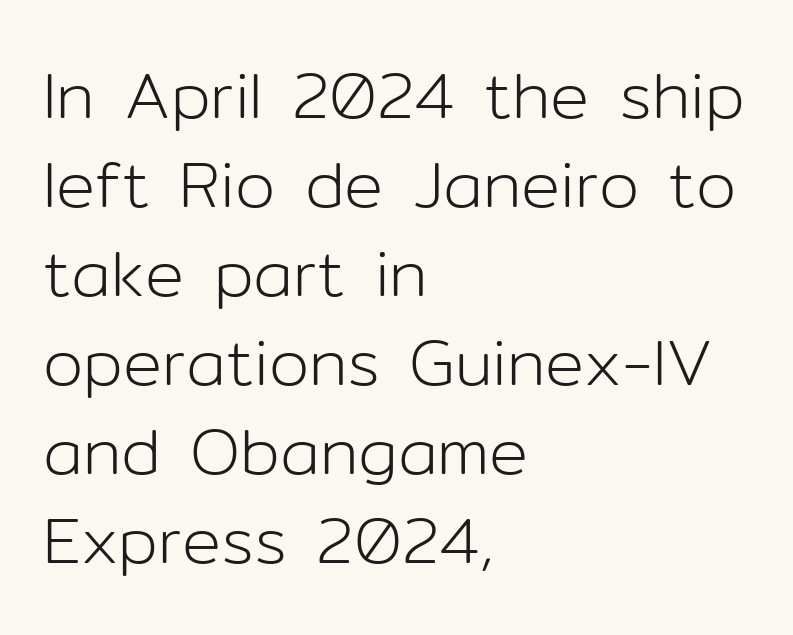
{"serif": "no", "italic": "no", "bold": "no", "weight": "light", "width": "normal", "stroke_contrast": "low", "x_height": "medium", "monospaced": "no", "underline": "no", "align": "left", "line_spacing": "normal", "line_spacing_ratio": 1.37, "letter_spacing": "normal", "letter_spacing_em": 0.0, "glyph_px": 65}
